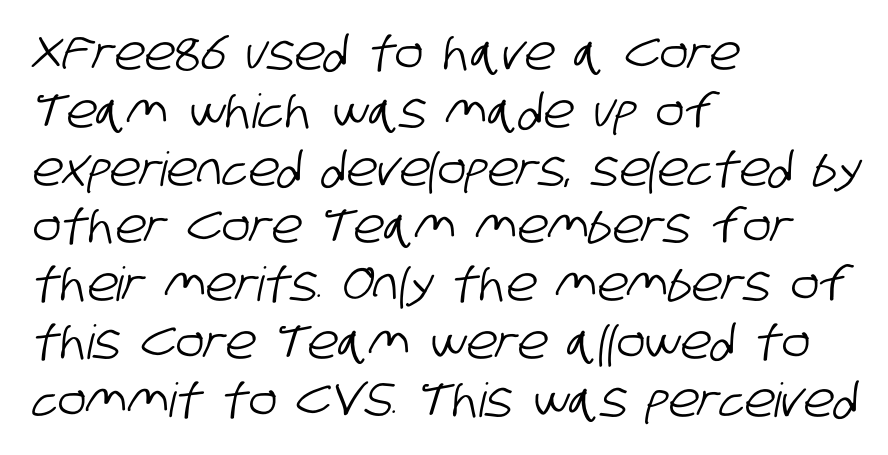
Do the characters align in a grid? No, the font is proportional. Caption: standard tracking, unaltered. Horizontal alignment here is leftward, the default for most running prose. Descender tails drop into unmarked territory.
